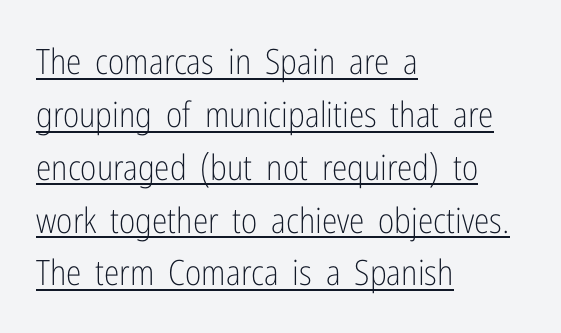
{"serif": "no", "italic": "no", "bold": "no", "weight": "light", "width": "condensed", "stroke_contrast": "low", "x_height": "medium", "monospaced": "no", "underline": "yes", "align": "left", "line_spacing": "normal", "line_spacing_ratio": 1.51, "letter_spacing": "normal", "letter_spacing_em": 0.0, "glyph_px": 35}
